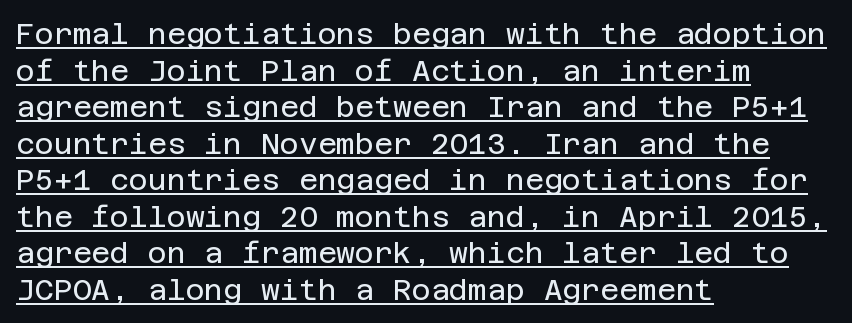
Q: Is the text bold? A: No.
Q: Is the text italic (slanted)? A: No, it is upright.
Q: Is the typeface a serif or a sans-serif typeface? A: Sans-serif.
Q: Is the text underlined? A: Yes.
Q: How is the paragraph aligned? A: Left-aligned.
Q: Is the spacing between letters normal or unusually wide? A: Normal.
Q: Is the spacing between lines tight, normal or loose? A: Normal.
Q: Width (condensed, normal, or wide)? A: Normal.
Q: Stroke contrast? A: Low.
Q: x-height? A: Large.
